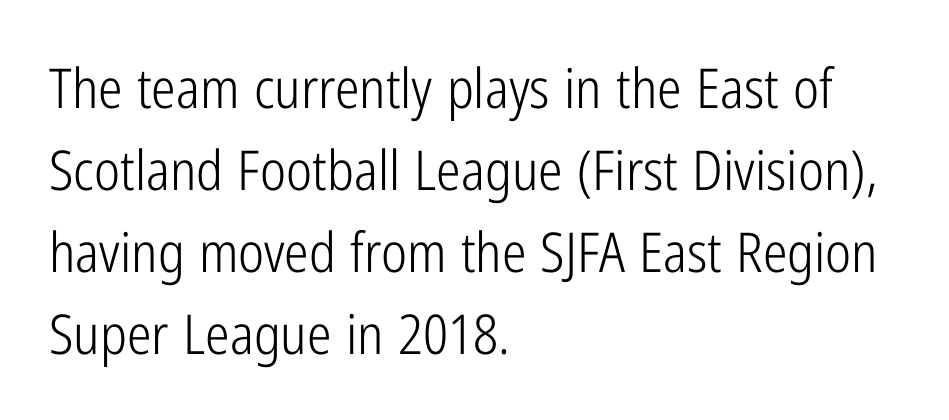
Q: Is the text bold? A: No.
Q: Is the text italic (slanted)? A: No, it is upright.
Q: Is the typeface a serif or a sans-serif typeface? A: Sans-serif.
Q: Is the text underlined? A: No.
Q: How is the paragraph aligned? A: Left-aligned.
Q: Is the spacing between letters normal or unusually wide? A: Normal.
Q: Is the spacing between lines tight, normal or loose? A: Normal.
Q: Width (condensed, normal, or wide)? A: Condensed.
Q: Stroke contrast? A: Low.
Q: x-height? A: Medium.
Q: Monospaced? A: No.
